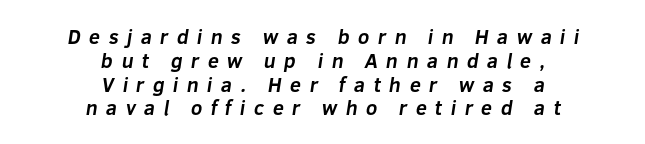
Q: Is the text bold? A: Yes.
Q: Is the text underlined? A: No.
Q: How is the paragraph aligned? A: Centered.
Q: Is the spacing between letters normal or unusually wide? A: Unusually wide.
